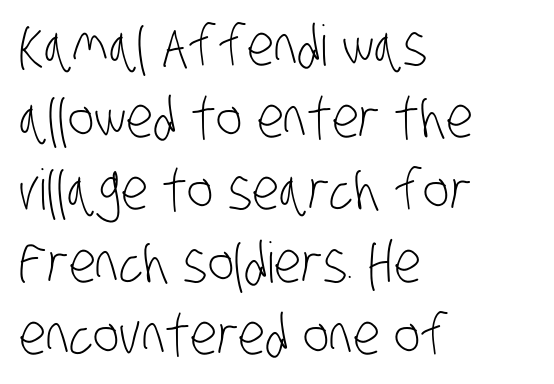
{"serif": "no", "bold": "no", "weight": "light", "width": "condensed", "stroke_contrast": "low", "x_height": "large", "monospaced": "no", "underline": "no", "align": "left", "line_spacing": "normal", "line_spacing_ratio": 1.29, "letter_spacing": "normal", "letter_spacing_em": 0.0, "glyph_px": 56}
